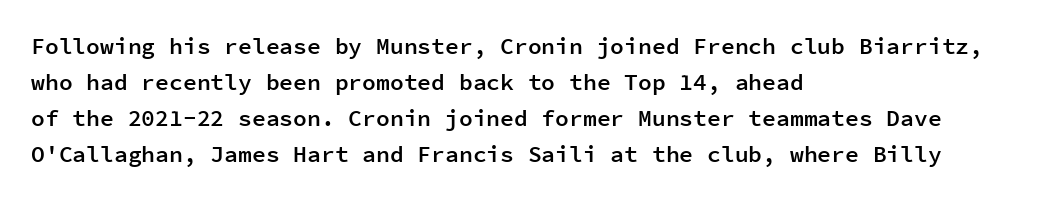
Q: Is the text bold? A: Semi-bold.
Q: Is the text italic (slanted)? A: No, it is upright.
Q: Is the text underlined? A: No.
Q: How is the paragraph aligned? A: Left-aligned.
Q: Is the spacing between letters normal or unusually wide? A: Normal.
Q: Is the spacing between lines tight, normal or loose? A: Normal.
